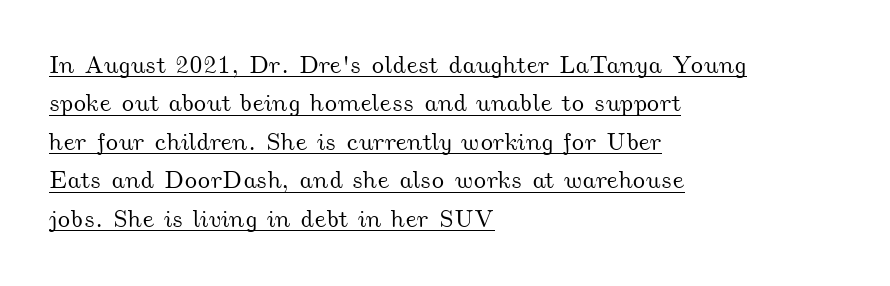
{"underline": "yes", "align": "left", "line_spacing": "normal", "line_spacing_ratio": 1.54, "letter_spacing": "normal", "letter_spacing_em": 0.0, "glyph_px": 25}
